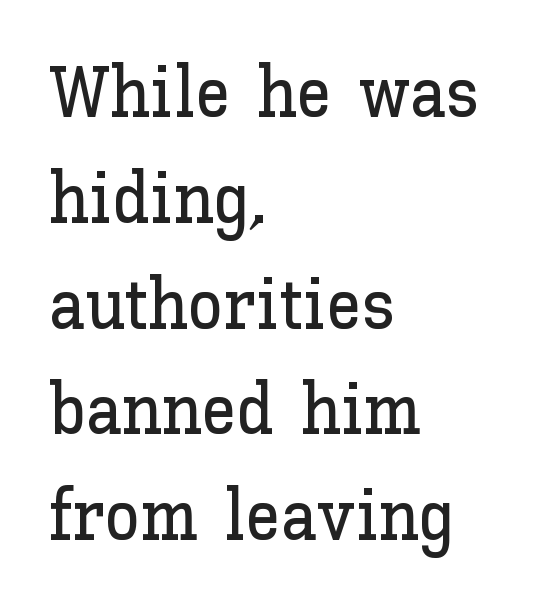
The image shows 71 px text type, upright; set left-aligned, normal line spacing (1.49x), normal letter spacing, not underlined; low stroke contrast and a medium x-height.
